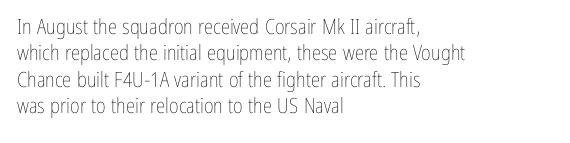
Q: Is the text bold? A: No.
Q: Is the text italic (slanted)? A: No, it is upright.
Q: Is the text underlined? A: No.
Q: How is the paragraph aligned? A: Left-aligned.
Q: Is the spacing between letters normal or unusually wide? A: Normal.
Q: Is the spacing between lines tight, normal or loose? A: Normal.
